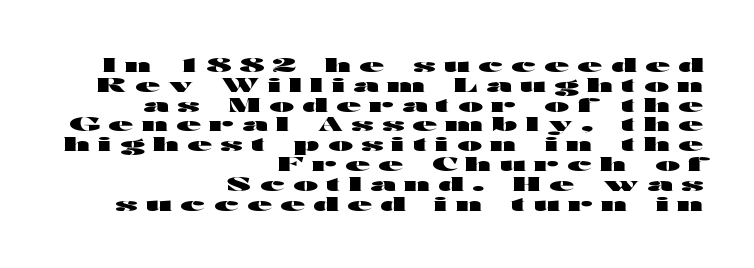
Honestly, the rows look squashed on top of each other. The rendering inserts visible extra space after every character. Heft: maximum for text — a bold. Descenders are the only things crossing below the line. Upright lettering throughout.
